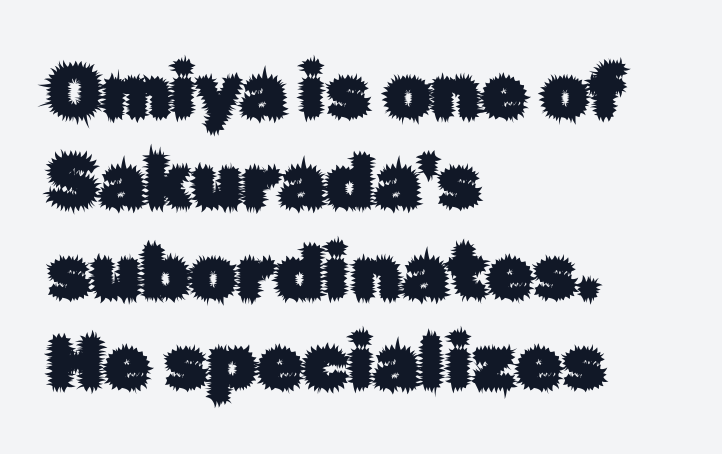
{"serif": "no", "italic": "no", "width": "normal", "stroke_contrast": "low", "x_height": "medium", "monospaced": "no", "underline": "no", "align": "left", "line_spacing_ratio": 1.22, "letter_spacing": "normal", "letter_spacing_em": 0.0, "glyph_px": 74}
